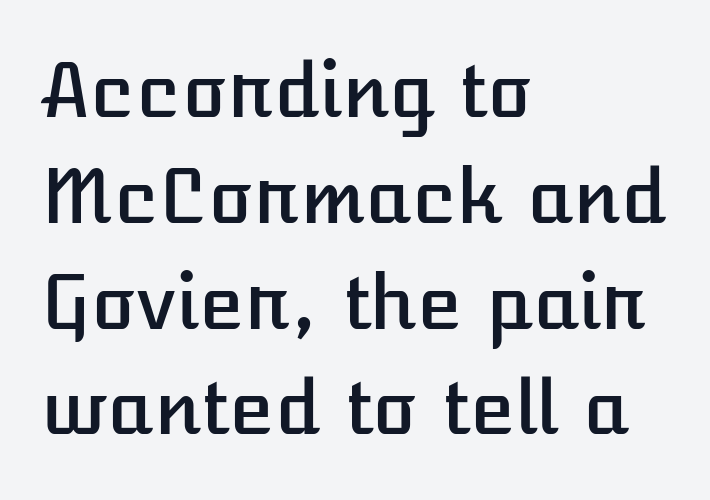
{"italic": "no", "width": "normal", "stroke_contrast": "low", "x_height": "medium", "monospaced": "no", "underline": "no", "align": "left", "line_spacing": "normal", "line_spacing_ratio": 1.43, "letter_spacing": "normal", "letter_spacing_em": 0.0, "glyph_px": 74}
